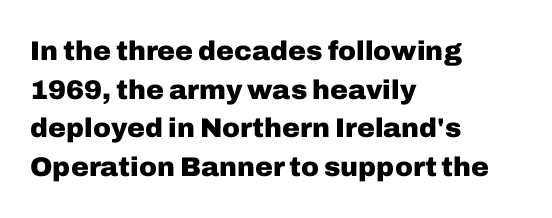
Q: Is the text bold? A: Yes.
Q: Is the text italic (slanted)? A: No, it is upright.
Q: Is the text underlined? A: No.
Q: How is the paragraph aligned? A: Left-aligned.
Q: Is the spacing between letters normal or unusually wide? A: Normal.
Q: Is the spacing between lines tight, normal or loose? A: Normal.
